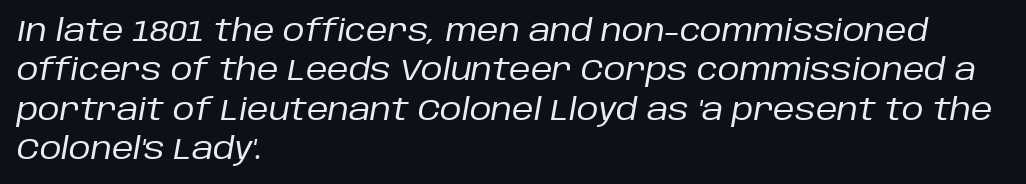
The image shows 30 px regular-weight type, italic (leaning right); set left-aligned, normal line spacing (1.31x), normal letter spacing, not underlined; low stroke contrast and a large x-height.
